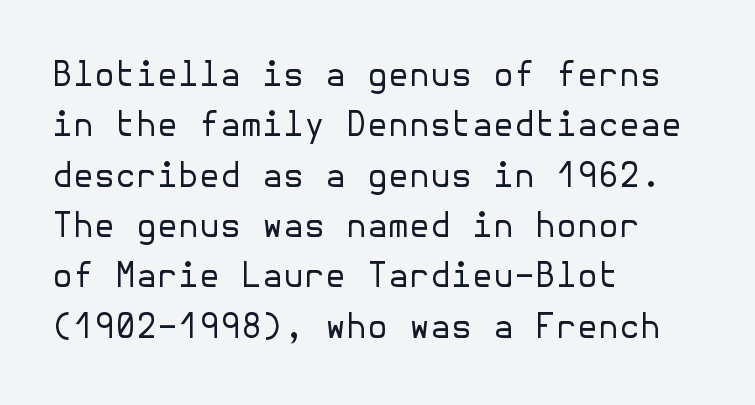
The image shows 34 px regular-weight sans-serif type, upright; set left-aligned, normal line spacing (1.48x), normal letter spacing, not underlined; low stroke contrast and a medium x-height.
